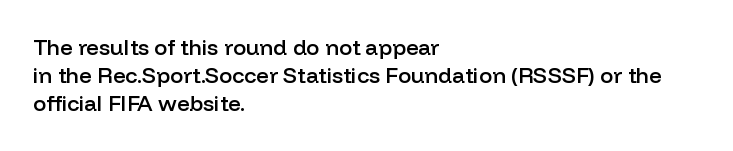
Q: Is the text bold? A: Semi-bold.
Q: Is the text italic (slanted)? A: No, it is upright.
Q: Is the text underlined? A: No.
Q: How is the paragraph aligned? A: Left-aligned.
Q: Is the spacing between letters normal or unusually wide? A: Normal.
Q: Is the spacing between lines tight, normal or loose? A: Normal.
